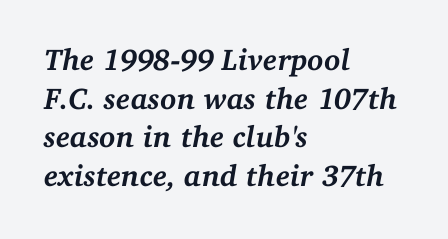
The words here are not underlined. The type family on display is of the serif kind. Caption: multi-line text, flush left, ragged right. You could not count columns in this text — the font is proportionally spaced. The characters look thick and weighty, a clear bold. The letters sit at their default tracking, neither squeezed nor spread.
